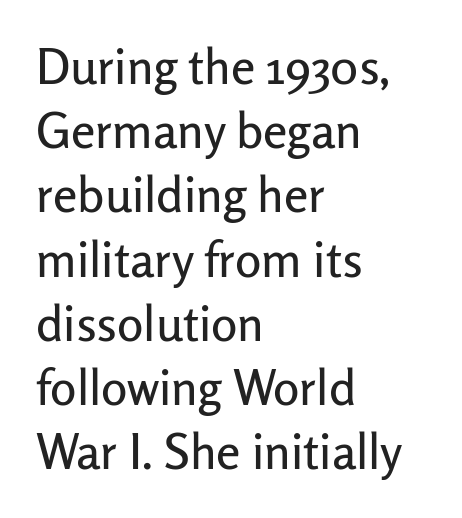
{"serif": "no", "italic": "no", "width": "normal", "stroke_contrast": "low", "x_height": "medium", "monospaced": "no", "underline": "no", "align": "left", "line_spacing": "normal", "line_spacing_ratio": 1.31, "letter_spacing": "normal", "letter_spacing_em": 0.0, "glyph_px": 49}
